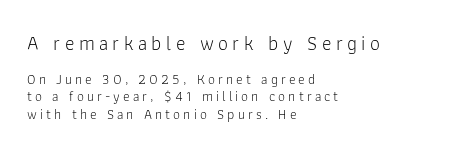
Q: Is the text bold? A: No.
Q: Is the text italic (slanted)? A: No, it is upright.
Q: Is the text underlined? A: No.
Q: How is the paragraph aligned? A: Left-aligned.
Q: Is the spacing between letters normal or unusually wide? A: Unusually wide.
Q: Which block of text is set in a larger size, the first (top) or the second (bottom)? A: The first (top) one.
